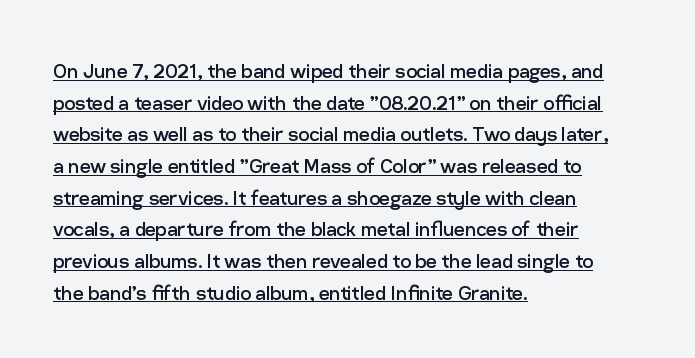
Q: Is the text bold? A: No.
Q: Is the text italic (slanted)? A: No, it is upright.
Q: Is the text underlined? A: Yes.
Q: How is the paragraph aligned? A: Left-aligned.
Q: Is the spacing between letters normal or unusually wide? A: Normal.
Q: Is the spacing between lines tight, normal or loose? A: Normal.
